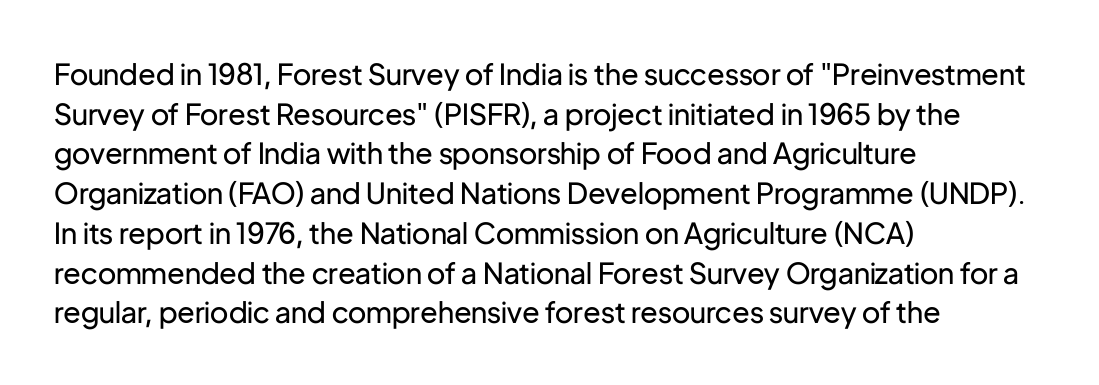
Q: Is the text bold? A: No.
Q: Is the text italic (slanted)? A: No, it is upright.
Q: Is the typeface a serif or a sans-serif typeface? A: Sans-serif.
Q: Is the text underlined? A: No.
Q: How is the paragraph aligned? A: Left-aligned.
Q: Is the spacing between letters normal or unusually wide? A: Normal.
Q: Is the spacing between lines tight, normal or loose? A: Normal.
Q: Width (condensed, normal, or wide)? A: Normal.
Q: Stroke contrast? A: Low.
Q: x-height? A: Medium.
Q: Monospaced? A: No.
